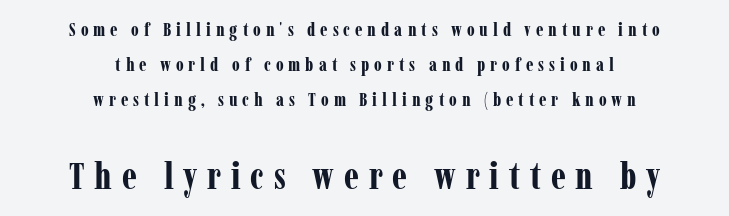
Q: Is the text bold? A: Yes.
Q: Is the text italic (slanted)? A: No, it is upright.
Q: Is the typeface a serif or a sans-serif typeface? A: Serif.
Q: Is the text underlined? A: No.
Q: How is the paragraph aligned? A: Centered.
Q: Is the spacing between letters normal or unusually wide? A: Unusually wide.
Q: Which block of text is set in a larger size, the first (top) or the second (bottom)? A: The second (bottom) one.
Q: Width (condensed, normal, or wide)? A: Condensed.
Q: Stroke contrast? A: Low.
Q: x-height? A: Medium.
Q: Monospaced? A: No.
